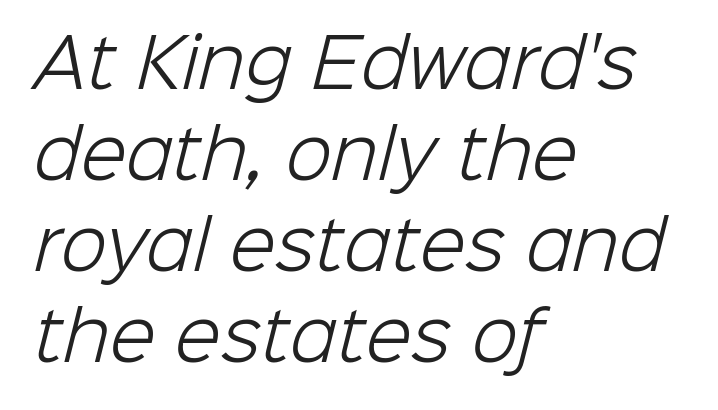
Q: Is the text bold? A: No.
Q: Is the typeface a serif or a sans-serif typeface? A: Sans-serif.
Q: Is the text underlined? A: No.
Q: How is the paragraph aligned? A: Left-aligned.
Q: Is the spacing between letters normal or unusually wide? A: Normal.
Q: Is the spacing between lines tight, normal or loose? A: Normal.
Q: Width (condensed, normal, or wide)? A: Normal.
Q: Stroke contrast? A: Low.
Q: x-height? A: Medium.
Q: Monospaced? A: No.
